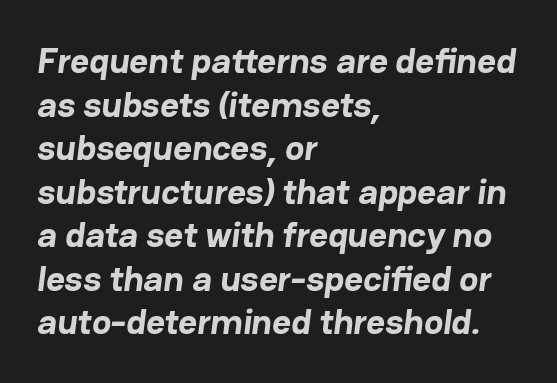
The font is running at its bold setting. Classification — sans serif. Spacing verdict: proportional, widths tailored to each character. Where is the straight margin? On the left. A typesetter would call this zero additional tracking.
